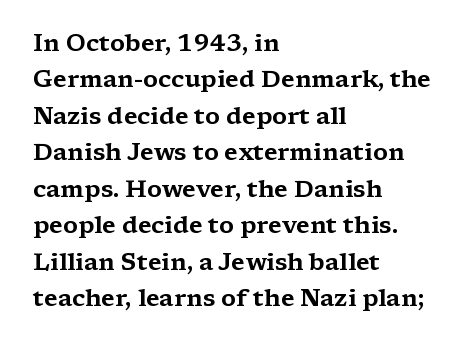
{"italic": "no", "underline": "no", "align": "left", "line_spacing": "normal", "line_spacing_ratio": 1.52, "letter_spacing": "normal", "letter_spacing_em": 0.0, "glyph_px": 24}
